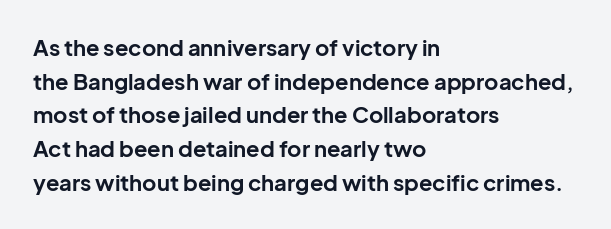
The image shows 22 px bold type, upright; set left-aligned, normal line spacing (1.53x), normal letter spacing, not underlined.
